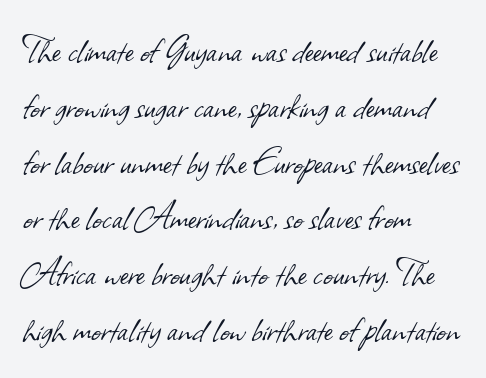
The image shows 41 px light sans-serif type; set left-aligned, normal line spacing (1.36x), normal letter spacing, not underlined; low stroke contrast and a small x-height.
